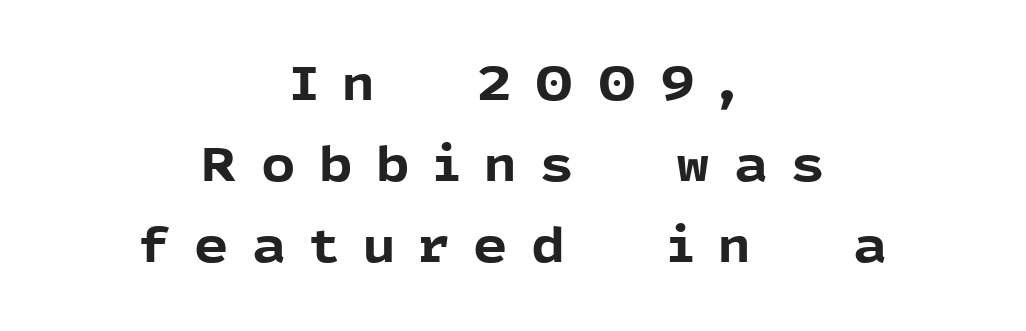
Q: Is the text bold? A: Yes.
Q: Is the text italic (slanted)? A: No, it is upright.
Q: Is the typeface a serif or a sans-serif typeface? A: Sans-serif.
Q: Is the text underlined? A: No.
Q: How is the paragraph aligned? A: Centered.
Q: Is the spacing between letters normal or unusually wide? A: Unusually wide.
Q: Is the spacing between lines tight, normal or loose? A: Normal.
Q: Width (condensed, normal, or wide)? A: Normal.
Q: x-height? A: Medium.
Q: Monospaced? A: No.
